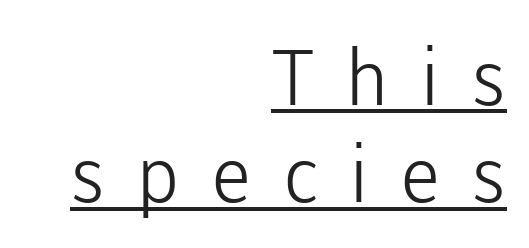
Note: no serifs on the glyphs. Compared with typical paragraphs, the rows here are spaced about the same. Teacher's note: observe the even right margin — that is flush-right alignment. This is the regular roman posture of the typeface.
